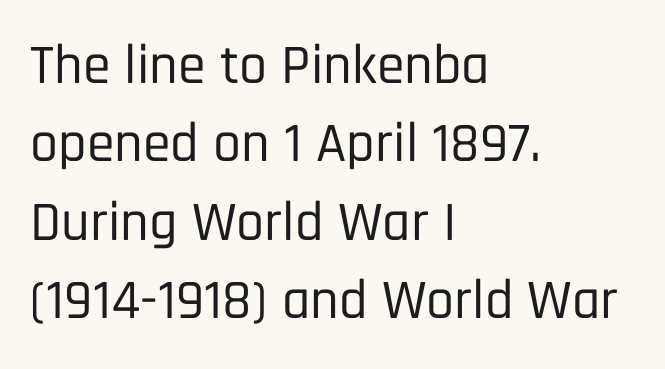
The image shows 56 px condensed sans-serif type, upright; set left-aligned, normal line spacing (1.4x), normal letter spacing, not underlined; low stroke contrast and a large x-height.
